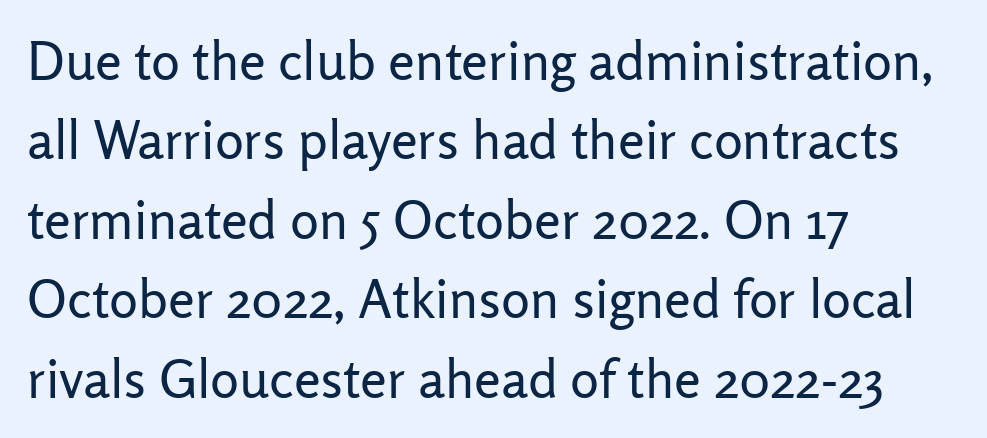
Q: Is the text bold? A: No.
Q: Is the text italic (slanted)? A: No, it is upright.
Q: Is the typeface a serif or a sans-serif typeface? A: Sans-serif.
Q: Is the text underlined? A: No.
Q: How is the paragraph aligned? A: Left-aligned.
Q: Is the spacing between letters normal or unusually wide? A: Normal.
Q: Is the spacing between lines tight, normal or loose? A: Normal.
Q: Width (condensed, normal, or wide)? A: Normal.
Q: Stroke contrast? A: Low.
Q: x-height? A: Medium.
Q: Monospaced? A: No.
